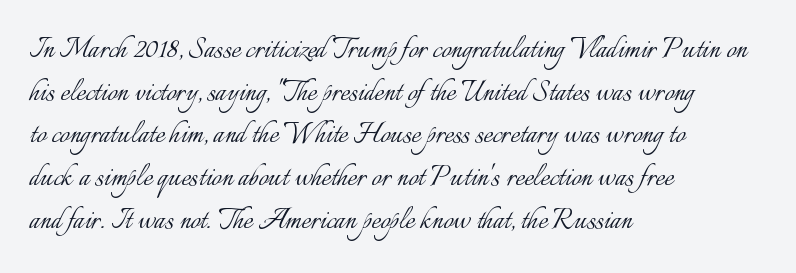
A student would call this left alignment; a typographer would say flush left, rag right. The rendering uses natural spacing where letterforms have individual widths. The line texture is even and compact thanks to regular tracking. Decoration check: the copy has no underline. A quiet, ordinary-to-light weight characterises the typeface.
